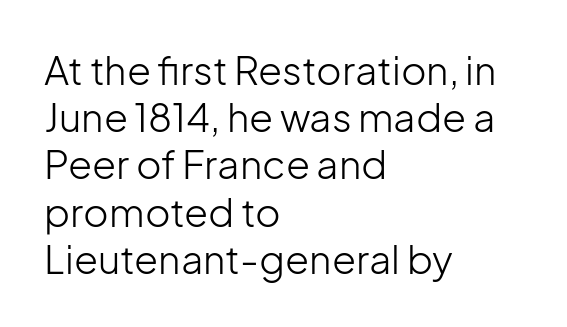
Quick note: not italic, upright. The text block is weighted toward the left margin, trailing off unevenly rightward. Compared with a typical body face, this is equally light or lighter still. There is no visible air inserted between adjacent glyphs. Letterform terminals end flat and unadorned throughout the passage. Underlining? Definitely not there.
